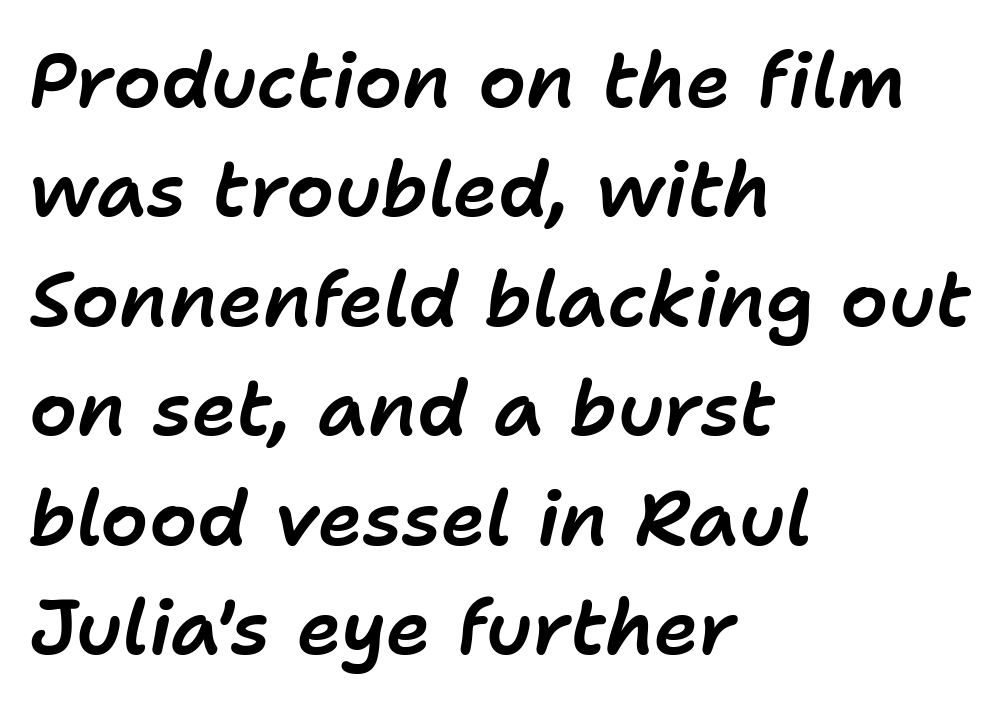
Q: Is the text italic (slanted)? A: Yes, it leans right by about 11 degrees.
Q: Is the text underlined? A: No.
Q: How is the paragraph aligned? A: Left-aligned.
Q: Is the spacing between letters normal or unusually wide? A: Normal.
Q: Is the spacing between lines tight, normal or loose? A: Normal.
Q: Width (condensed, normal, or wide)? A: Normal.
Q: Stroke contrast? A: Low.
Q: x-height? A: Medium.
Q: Monospaced? A: No.
